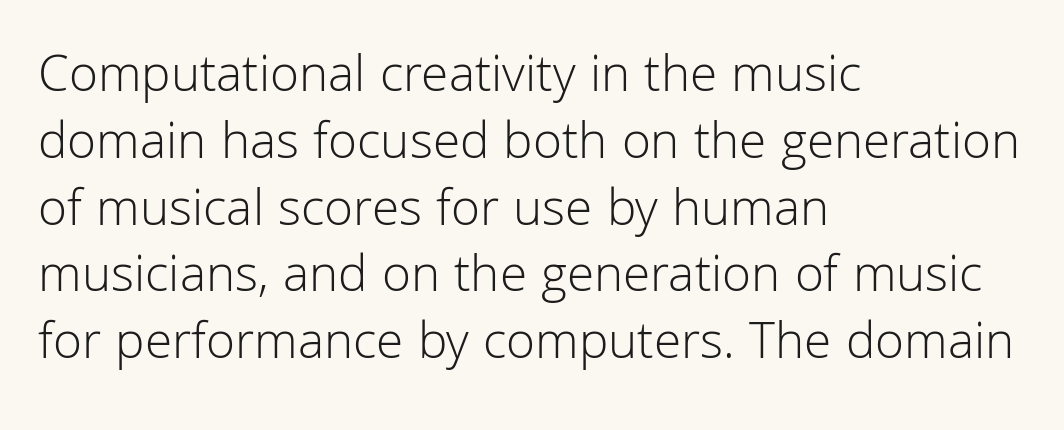
{"serif": "no", "italic": "no", "bold": "no", "weight": "light", "width": "normal", "stroke_contrast": "low", "x_height": "medium", "monospaced": "no", "underline": "no", "align": "left", "line_spacing": "normal", "line_spacing_ratio": 1.26, "letter_spacing": "normal", "letter_spacing_em": 0.0, "glyph_px": 53}
